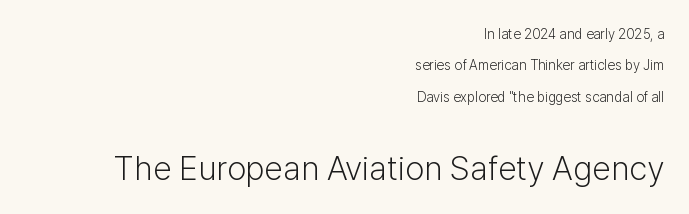
I'd call this a sans setting — the letters go barefoot. Look at the tracking — it's just the regular setting, nothing added. Descenders hang freely into open space. Typeset ragged left — the right edge is the straight one. Bigger letters appear in the bottom chunk; the top chunk is reduced. Varying glyph widths throughout — classic text-font behaviour.
